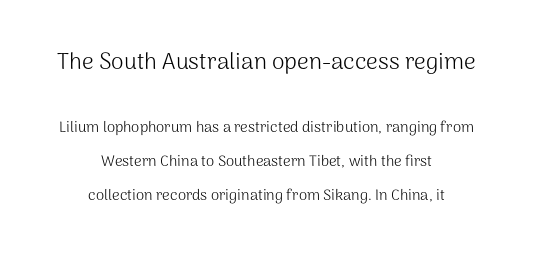
Tracking value appears to be zero — textbook default spacing. Has an underline been added? It has not. The specimen reads as upright at a glance. A quiet, ordinary-to-light weight characterises the typeface.
